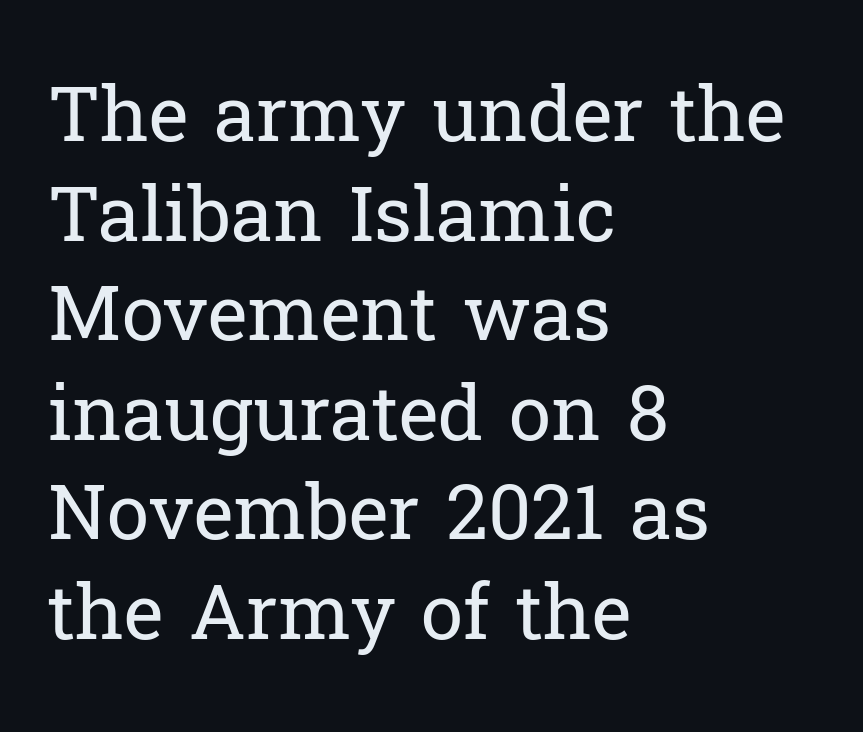
Q: Is the text bold? A: No.
Q: Is the text italic (slanted)? A: No, it is upright.
Q: Is the typeface a serif or a sans-serif typeface? A: Serif.
Q: Is the text underlined? A: No.
Q: How is the paragraph aligned? A: Left-aligned.
Q: Is the spacing between letters normal or unusually wide? A: Normal.
Q: Is the spacing between lines tight, normal or loose? A: Normal.
Q: Width (condensed, normal, or wide)? A: Normal.
Q: Stroke contrast? A: Low.
Q: x-height? A: Medium.
Q: Monospaced? A: No.
